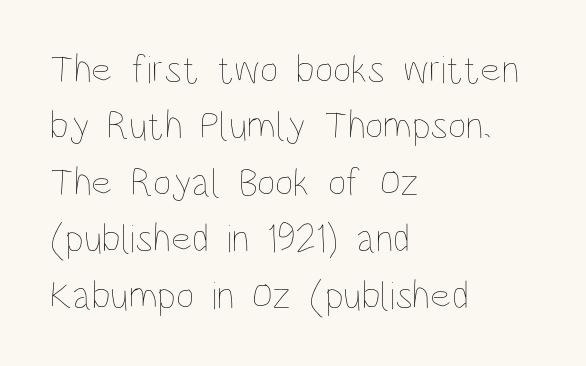
{"italic": "no", "bold": "no", "weight": "thin", "width": "condensed", "stroke_contrast": "low", "x_height": "large", "monospaced": "no", "underline": "no", "align": "left", "line_spacing": "normal", "line_spacing_ratio": 1.41, "letter_spacing": "normal", "letter_spacing_em": 0.0, "glyph_px": 40}
